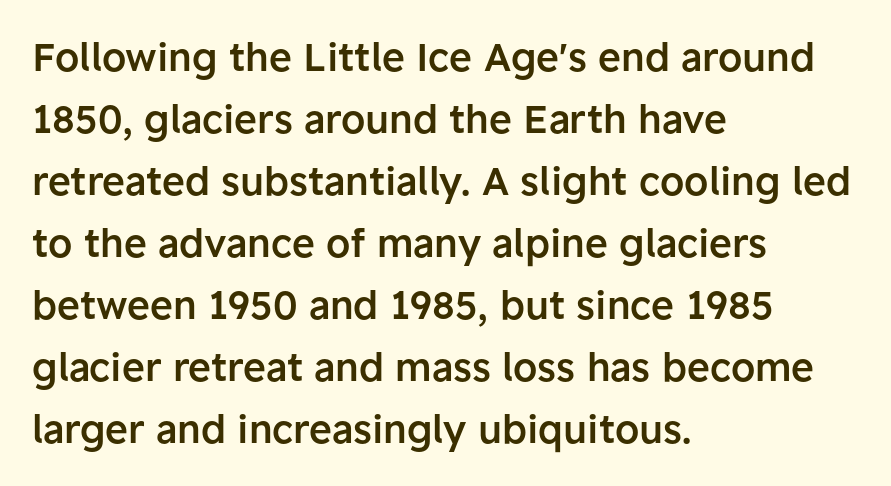
The image shows 39 px semibold sans-serif type, upright; set left-aligned, normal line spacing (1.59x), normal letter spacing, not underlined; low stroke contrast and a medium x-height.
